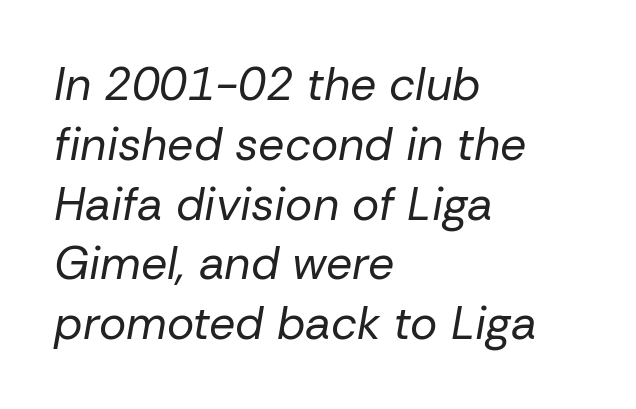
The image shows 46 px regular-weight type, italic (leaning right); set left-aligned, normal line spacing (1.3x), normal letter spacing, not underlined; low stroke contrast and a medium x-height.
